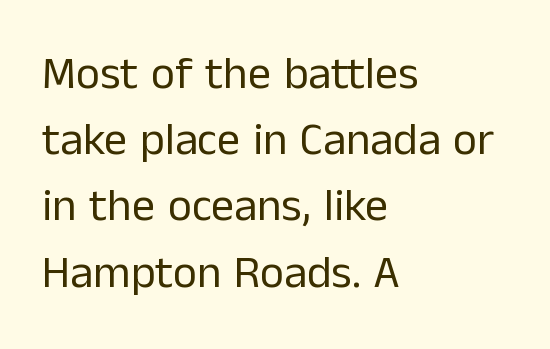
The image shows 46 px regular-weight sans-serif type, upright; set left-aligned, normal line spacing (1.44x), normal letter spacing, not underlined; low stroke contrast and a medium x-height.
